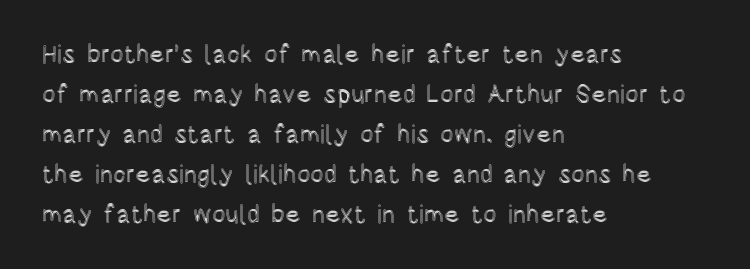
The image shows 25 px text type, upright; set left-aligned, normal line spacing (1.6x), normal letter spacing, not underlined.
